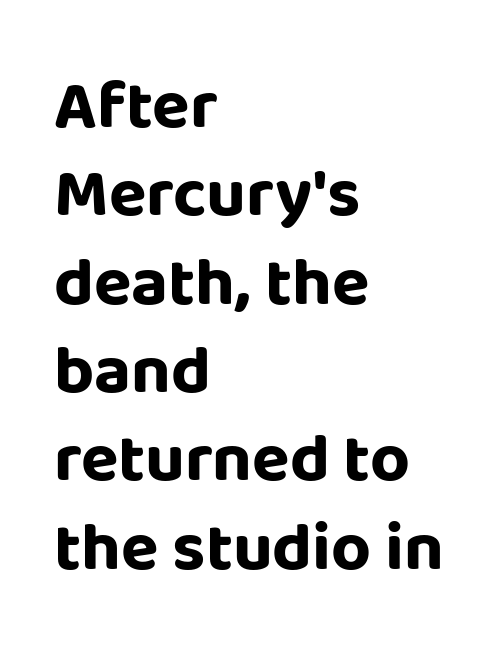
{"serif": "no", "italic": "no", "bold": "yes", "weight": "bold", "width": "normal", "stroke_contrast": "low", "x_height": "large", "monospaced": "no", "underline": "no", "align": "left", "line_spacing": "normal", "line_spacing_ratio": 1.28, "letter_spacing": "normal", "letter_spacing_em": 0.0, "glyph_px": 69}
